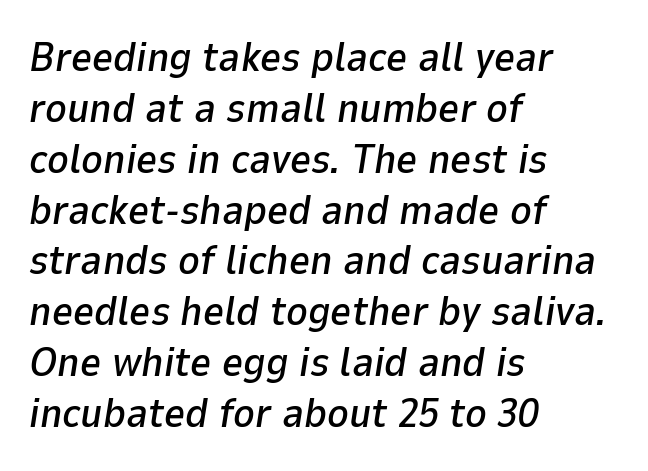
The image shows 41 px text type, italic (leaning right); set left-aligned, line spacing 1.24x, normal letter spacing, not underlined; low stroke contrast and a medium x-height.
